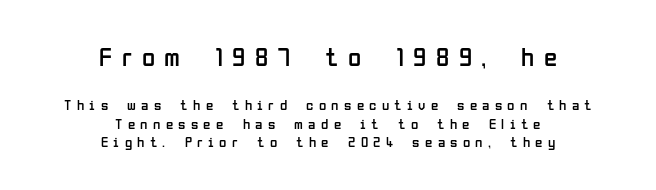
The image shows 27 px text type, upright; set centered, normal line spacing (1.26x), unusually wide letter spacing (+0.35 em), not underlined; the first (top) block is 1.8x larger.
